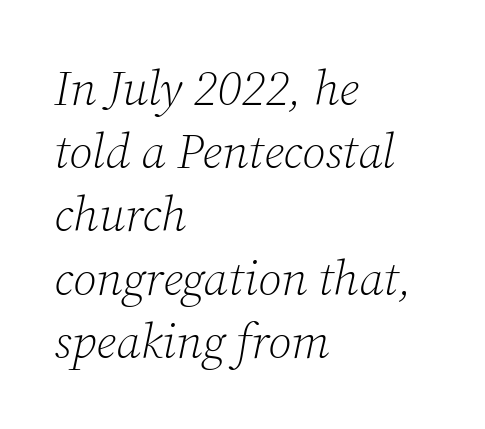
The image shows 49 px light serif type, italic (leaning right); set left-aligned, normal line spacing (1.29x), normal letter spacing, not underlined; low stroke contrast and a medium x-height.
